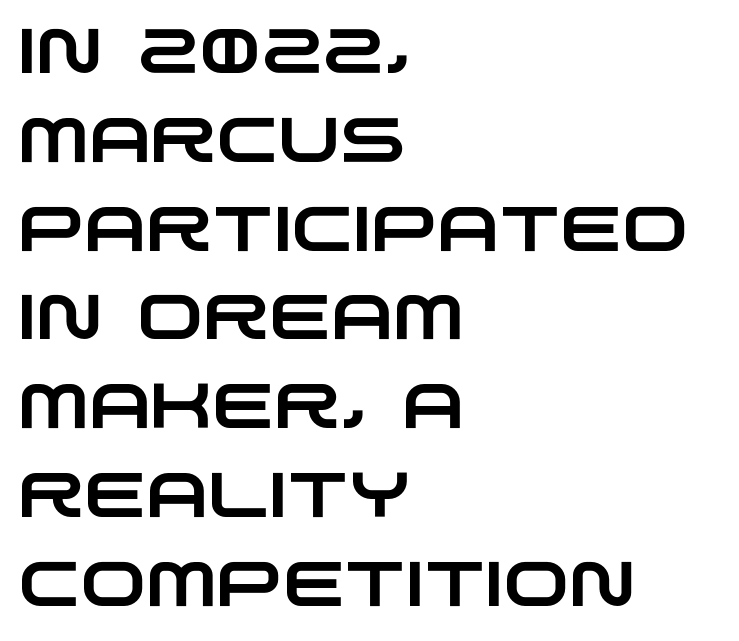
A typesetter would call this proportional, since set widths differ per character. The passage shown stacks its lines at a standard gap. The lines in this sample share a left origin and differ only in where they stop. Plain, unruled lines of type. Nothing sits at the stroke ends, so this counts as sans-serif.
